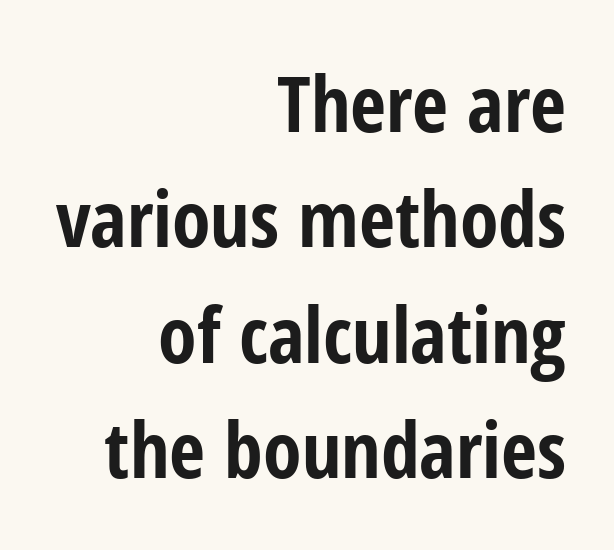
The image shows 78 px bold, condensed sans-serif type, upright; set right-aligned, normal line spacing (1.48x), normal letter spacing, not underlined; low stroke contrast and a medium x-height.
